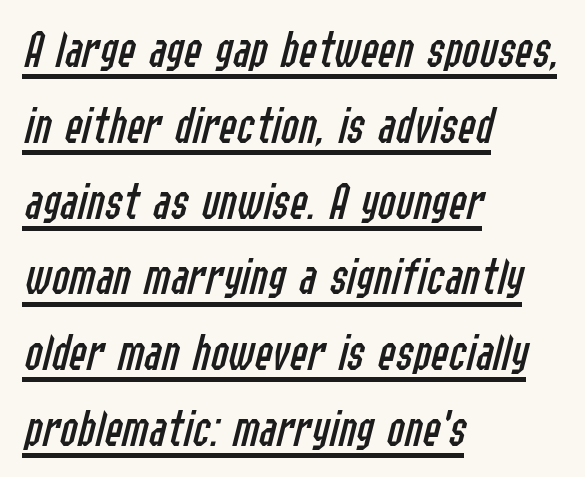
Q: Is the text bold? A: No.
Q: Is the text italic (slanted)? A: Yes, it leans right by about 14 degrees.
Q: Is the text underlined? A: Yes.
Q: How is the paragraph aligned? A: Left-aligned.
Q: Is the spacing between letters normal or unusually wide? A: Normal.
Q: Is the spacing between lines tight, normal or loose? A: Normal.
Q: Width (condensed, normal, or wide)? A: Condensed.
Q: Stroke contrast? A: Low.
Q: x-height? A: Medium.
Q: Monospaced? A: No.
